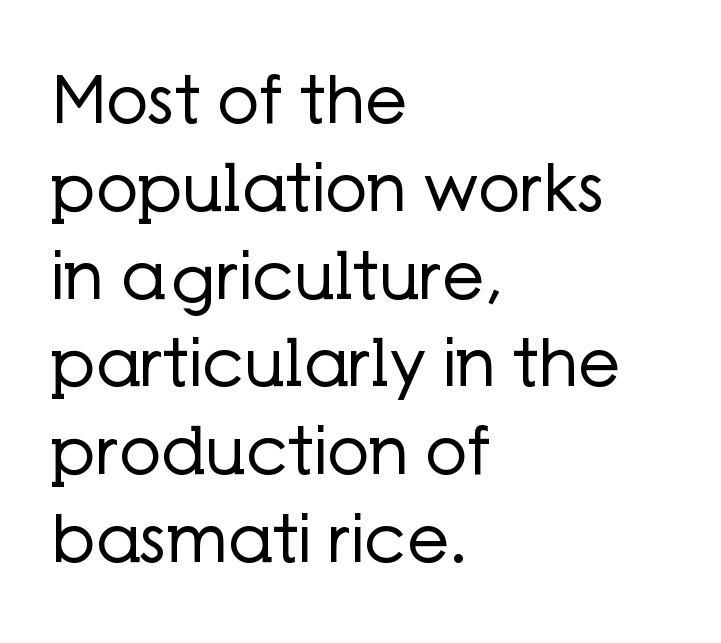
You could not count columns in this text — the font is proportionally spaced. Words appear dense and cohesive because spacing is normal. This sample uses an upright cut, with every glyph sitting square on the baseline. Notice how descenders clear the ascenders below comfortably — that's standard leading. No heavy texture on the line: the type isn't bold.
